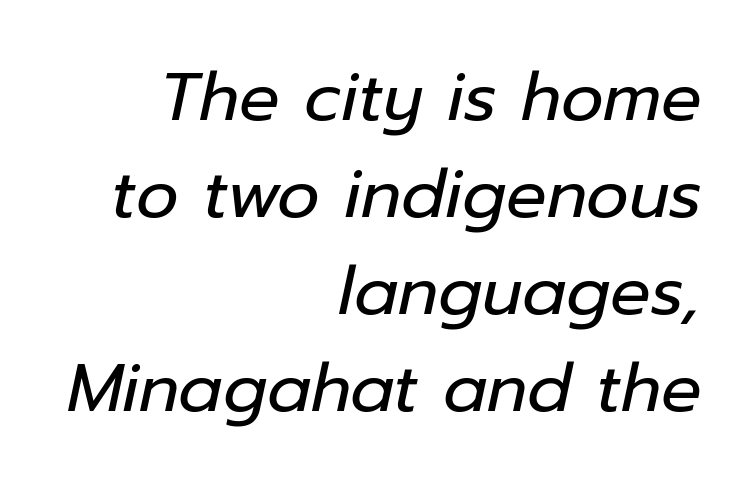
The face used here is rendered with its standard letterfit. Each row of text sits above clean, open space. Notice how the passage keeps a crisp vertical edge on the right only. These lines sit exactly where default settings would place them. Style check: oblique.
